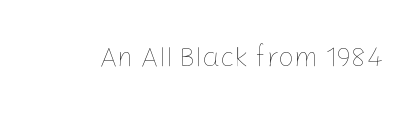
The image shows 28 px thin type, upright; set normal letter spacing, not underlined; low stroke contrast and a medium x-height.
